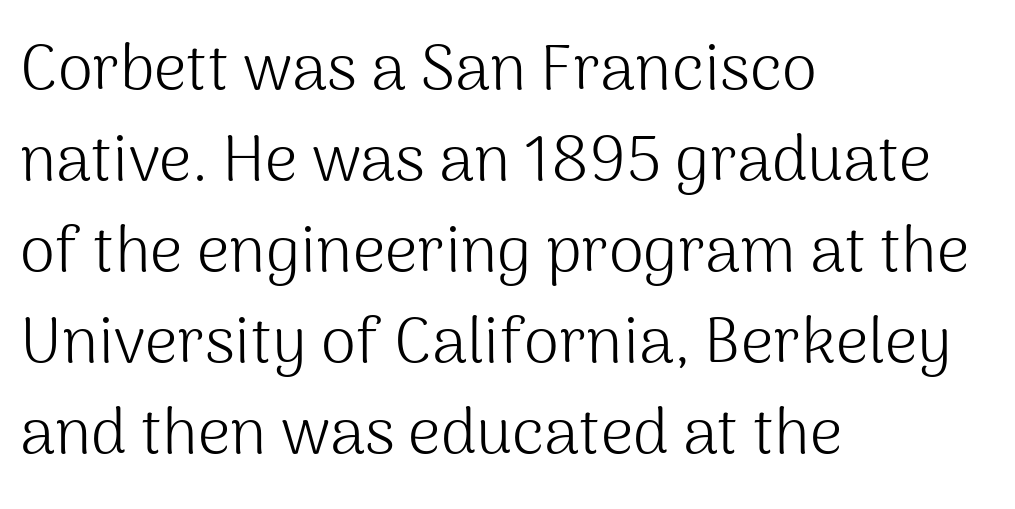
The image shows 64 px light sans-serif type, upright; set left-aligned, normal line spacing (1.42x), normal letter spacing, not underlined; medium stroke contrast and a medium x-height.
